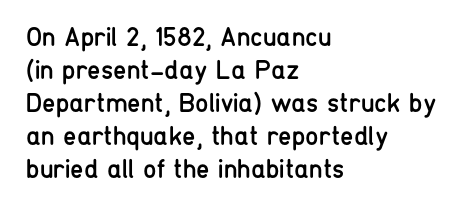
Q: Is the text bold? A: No.
Q: Is the text italic (slanted)? A: No, it is upright.
Q: Is the text underlined? A: No.
Q: How is the paragraph aligned? A: Left-aligned.
Q: Is the spacing between letters normal or unusually wide? A: Normal.
